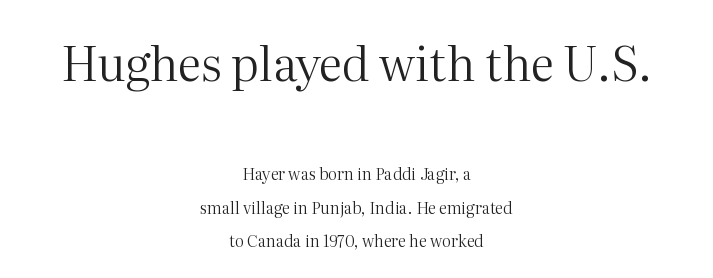
In terms of leading, this rendering errs on the spacious side. The emphasis by scale lands on block number one, above. The paragraph has two soft edges and a firm central axis. Weight: not bold — regular or lighter. A typesetter would call this zero additional tracking. Notice how the stems are strictly vertical — no italics here.
